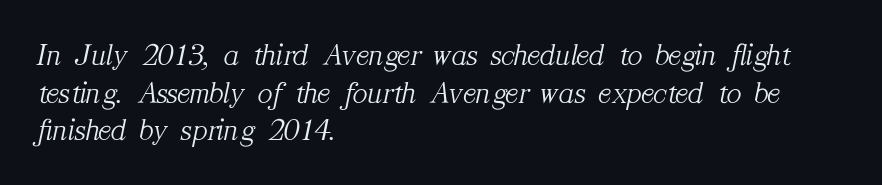
{"serif": "yes", "italic": "yes", "lean": "right", "slant_degrees": 12, "bold": "no", "weight": "light", "width": "normal", "stroke_contrast": "medium", "x_height": "medium", "monospaced": "no", "underline": "no", "align": "left", "line_spacing_ratio": 1.21, "letter_spacing": "normal", "letter_spacing_em": 0.0, "glyph_px": 31}
